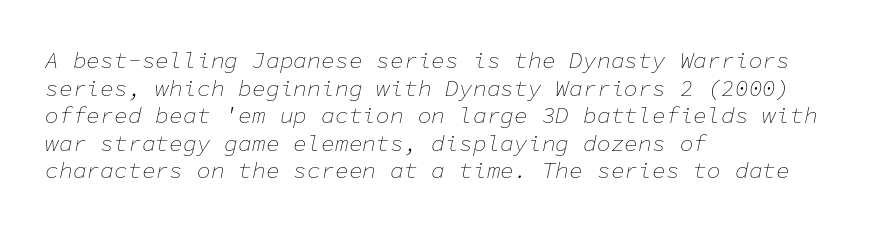
{"italic": "yes", "lean": "right", "slant_degrees": 11, "bold": "no", "underline": "no", "align": "left", "line_spacing_ratio": 1.2, "letter_spacing": "normal", "letter_spacing_em": 0.0, "glyph_px": 23}
